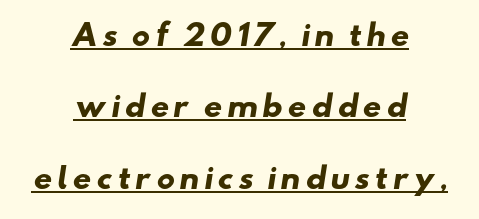
The image shows 29 px heavy, wide sans-serif type; set centered, loose line spacing (2.46x), underlined; low stroke contrast and a small x-height.
